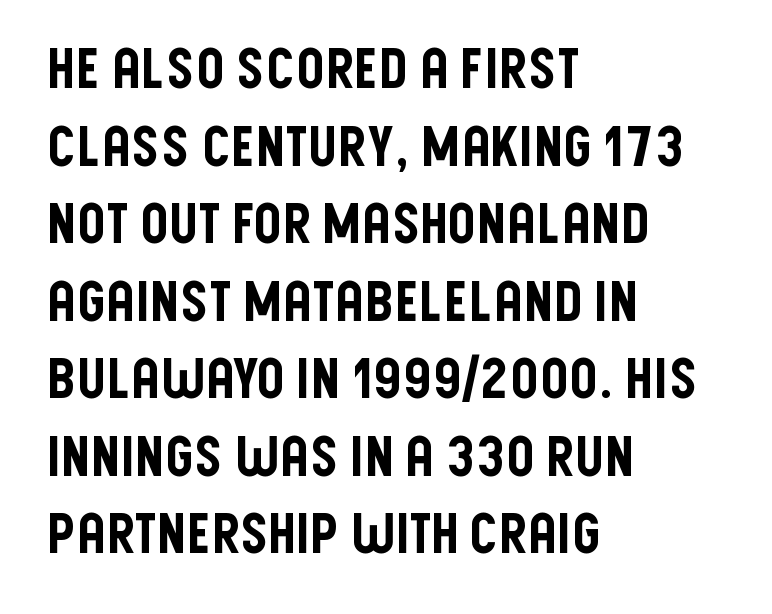
The image shows 55 px condensed sans-serif type, upright; set left-aligned, normal line spacing (1.41x), normal letter spacing, not underlined; low stroke contrast and a large x-height.
